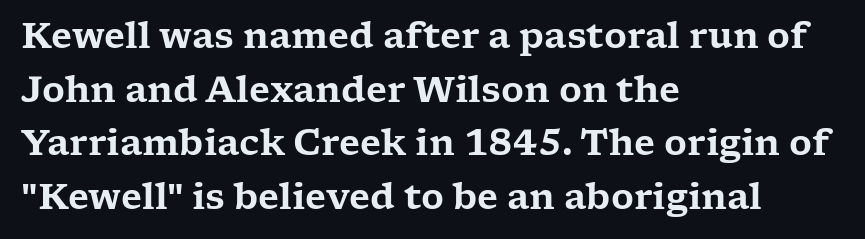
To sum up the face: it has serifs. This block has exactly the height ordinary leading produces. Where is the straight margin? On the left. Does the lettering tilt? It doesn't — this is upright. Observe the ordinary spacing: letters are neighbours, not strangers.
